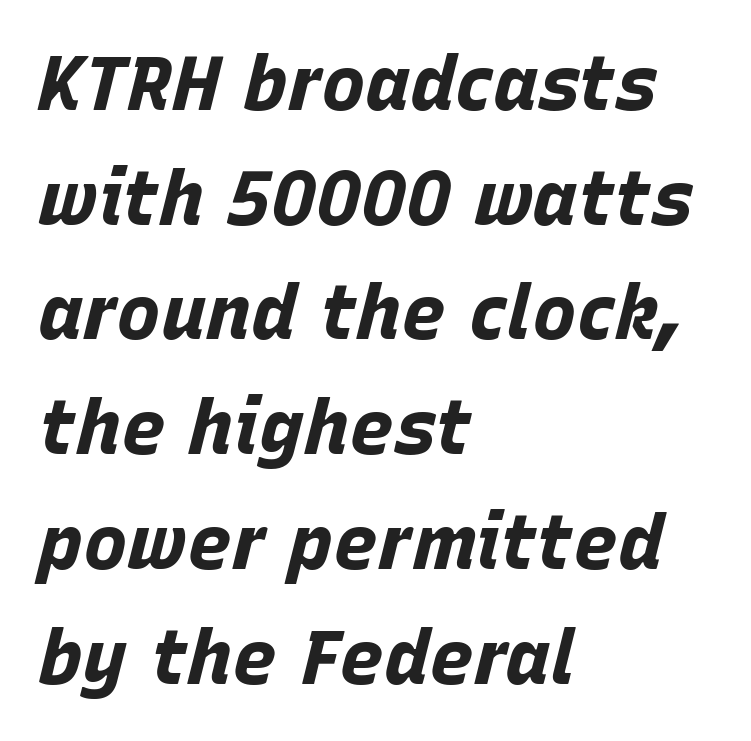
The image shows 75 px bold type, italic (leaning right); set left-aligned, normal line spacing (1.53x), normal letter spacing, not underlined; low stroke contrast and a large x-height.
